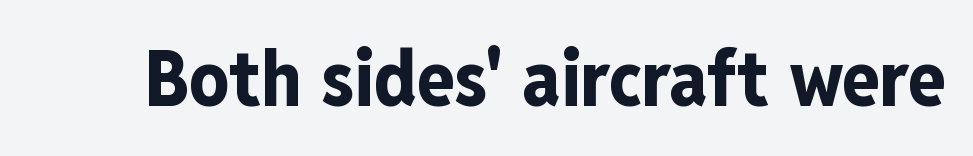
Q: Is the text bold? A: Yes.
Q: Is the text italic (slanted)? A: No, it is upright.
Q: Is the typeface a serif or a sans-serif typeface? A: Sans-serif.
Q: Is the text underlined? A: No.
Q: Is the spacing between letters normal or unusually wide? A: Normal.
Q: Width (condensed, normal, or wide)? A: Condensed.
Q: Stroke contrast? A: Low.
Q: x-height? A: Medium.
Q: Monospaced? A: No.
